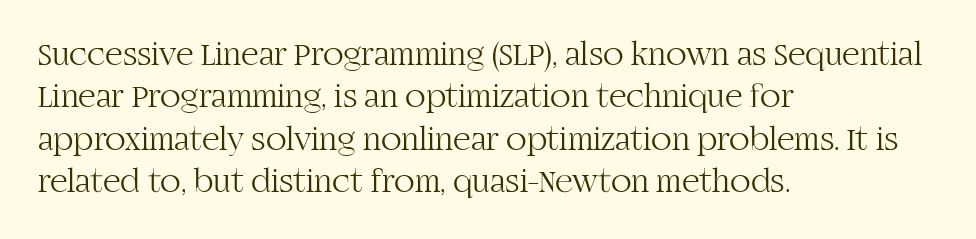
The image shows 34 px light serif type, upright; set left-aligned, normal line spacing (1.25x), normal letter spacing, not underlined; high stroke contrast and a large x-height.
